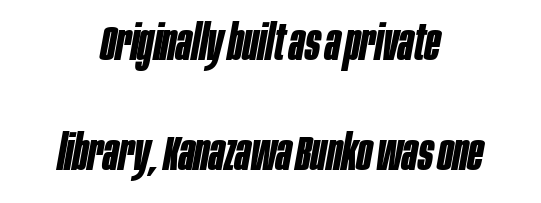
Letters rest on an invisible, unmarked baseline. Heavy-handed strokes throughout: this text is bold. The letters are slanted; this is an italic face. Students, observe: this is what heavily led, spacious text looks like. The setting favours the middle, as headings and verse often do.
